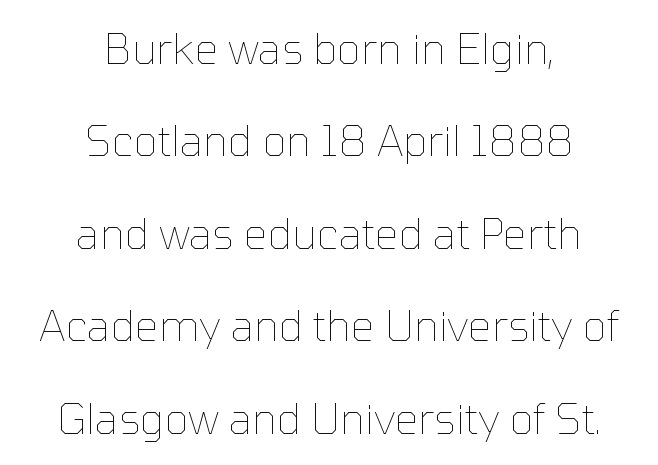
Horizontally, the lines are justified to the midpoint only. Baseline-to-baseline distance is far greater than the letter height. No word sits above an underline. The specimen reads as upright at a glance. Compared with a typical body face, this is equally light or lighter still. Words appear dense and cohesive because spacing is normal.
